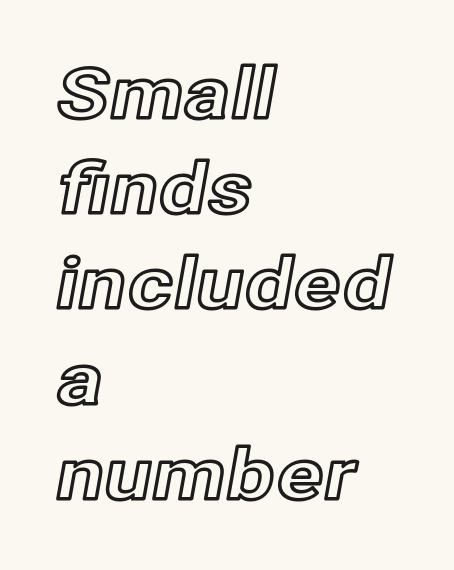
The image shows 70 px text type; set left-aligned, normal line spacing (1.36x), normal letter spacing, not underlined; a medium x-height.
